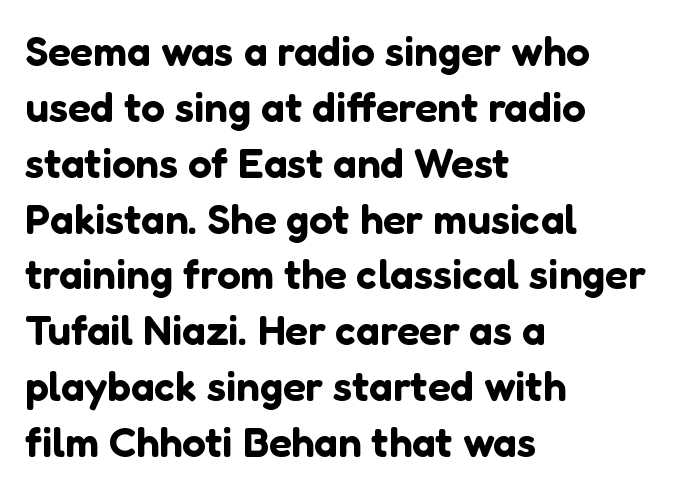
Q: Is the text italic (slanted)? A: No, it is upright.
Q: Is the typeface a serif or a sans-serif typeface? A: Sans-serif.
Q: Is the text underlined? A: No.
Q: How is the paragraph aligned? A: Left-aligned.
Q: Is the spacing between letters normal or unusually wide? A: Normal.
Q: Is the spacing between lines tight, normal or loose? A: Normal.
Q: Width (condensed, normal, or wide)? A: Normal.
Q: Stroke contrast? A: Low.
Q: x-height? A: Medium.
Q: Monospaced? A: No.
